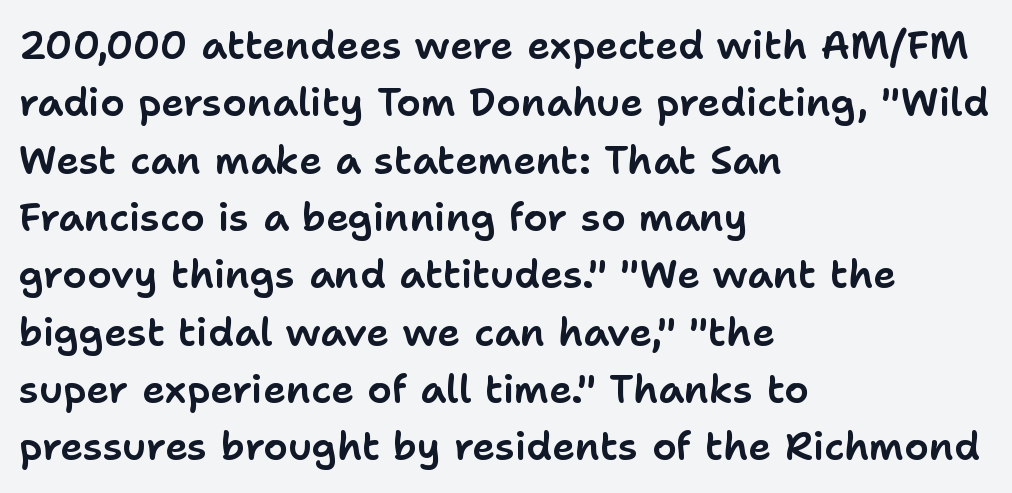
The image shows 39 px sans-serif type, upright; set left-aligned, normal line spacing (1.47x), normal letter spacing, not underlined; low stroke contrast and a medium x-height.
